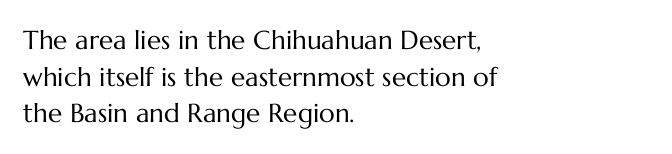
{"italic": "no", "bold": "no", "underline": "no", "align": "left", "line_spacing": "normal", "line_spacing_ratio": 1.41, "letter_spacing": "normal", "letter_spacing_em": 0.0, "glyph_px": 26}
